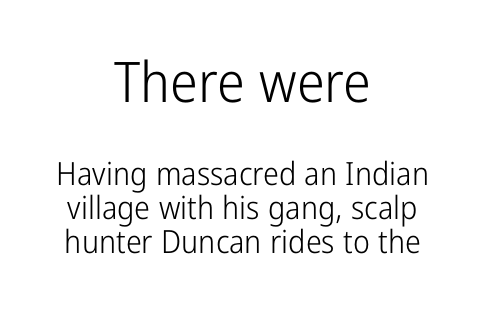
{"serif": "no", "italic": "no", "bold": "no", "weight": "light", "width": "condensed", "stroke_contrast": "low", "x_height": "medium", "monospaced": "no", "underline": "no", "align": "center", "line_spacing": "tight", "line_spacing_ratio": 1.06, "letter_spacing": "normal", "letter_spacing_em": 0.0, "larger_block": "first", "size_ratio": 1.75, "glyph_px": 56}
